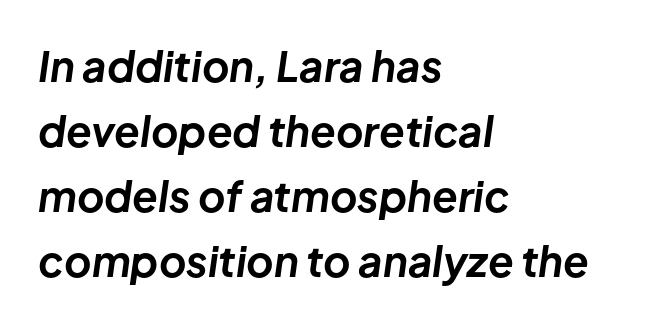
{"italic": "yes", "lean": "right", "slant_degrees": 8, "bold": "yes", "weight": "bold", "width": "normal", "stroke_contrast": "low", "x_height": "medium", "monospaced": "no", "underline": "no", "align": "left", "line_spacing": "normal", "line_spacing_ratio": 1.55, "letter_spacing": "normal", "letter_spacing_em": 0.0, "glyph_px": 42}
